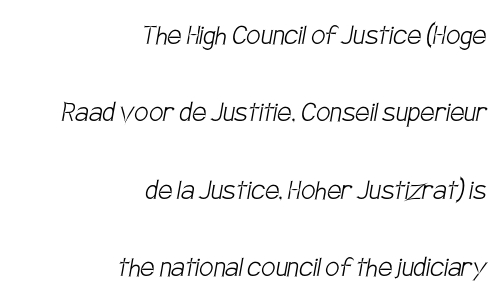
Nothing sits at the stroke ends, so this counts as sans-serif. Compared with typical body copy, the letter spacing here is the same. Only glyphs here, with clear space below each row. A typesetter would call this proportional, since set widths differ per character. These glyphs show unthickened strokes, regular width or finer.
